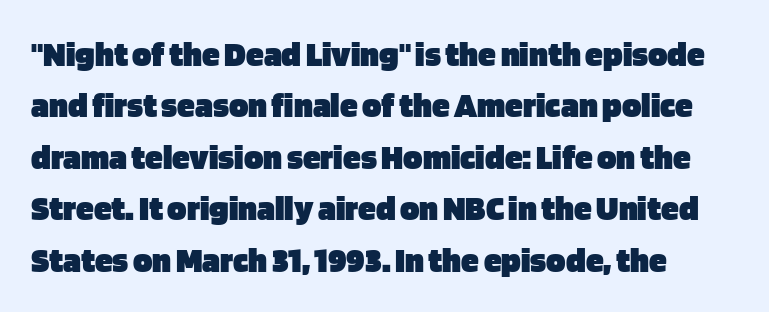
The image shows 36 px heavy sans-serif type, upright; set left-aligned, normal line spacing (1.43x), normal letter spacing, not underlined; low stroke contrast and a large x-height.
